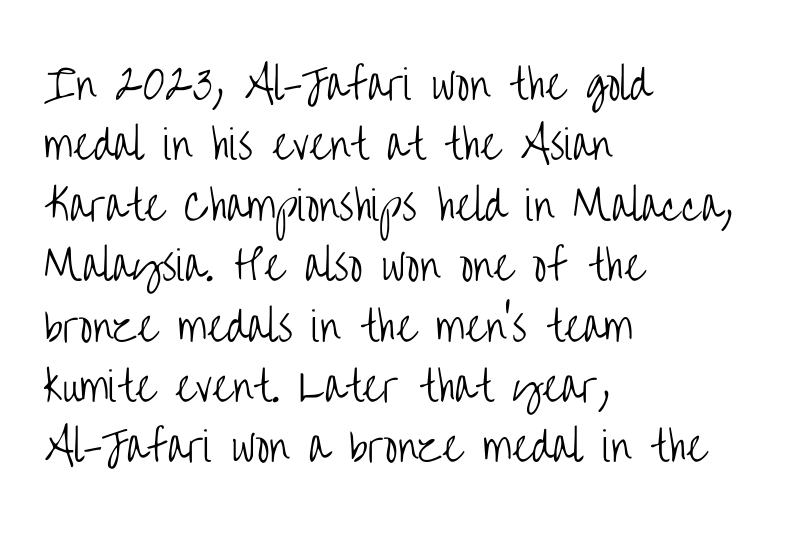
Q: Is the text bold? A: No.
Q: Is the text italic (slanted)? A: No, it is upright.
Q: Is the typeface a serif or a sans-serif typeface? A: Sans-serif.
Q: Is the text underlined? A: No.
Q: How is the paragraph aligned? A: Left-aligned.
Q: Is the spacing between letters normal or unusually wide? A: Normal.
Q: Is the spacing between lines tight, normal or loose? A: Normal.
Q: Width (condensed, normal, or wide)? A: Condensed.
Q: Stroke contrast? A: Low.
Q: x-height? A: Large.
Q: Monospaced? A: No.
